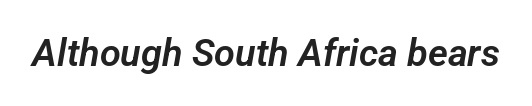
Regarding serifs, this sample does without them. The words here are not underlined. You could not count columns in this text — the font is proportionally spaced. Honestly, the letter spacing is just normal — you wouldn't notice it.
